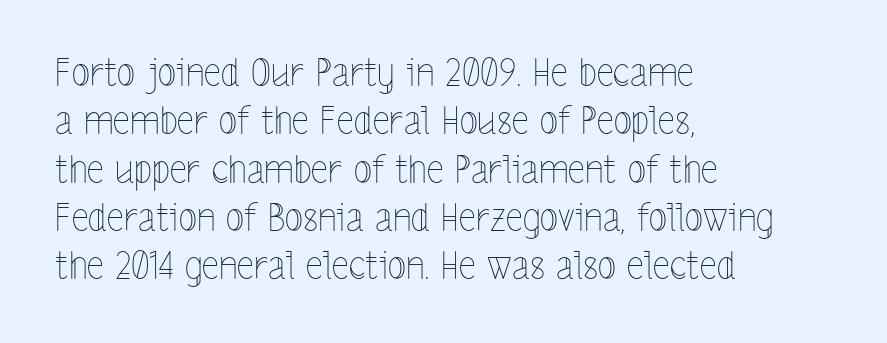
The image shows 38 px thin, condensed type, upright; set left-aligned, normal line spacing (1.27x), normal letter spacing, not underlined; a medium x-height.
